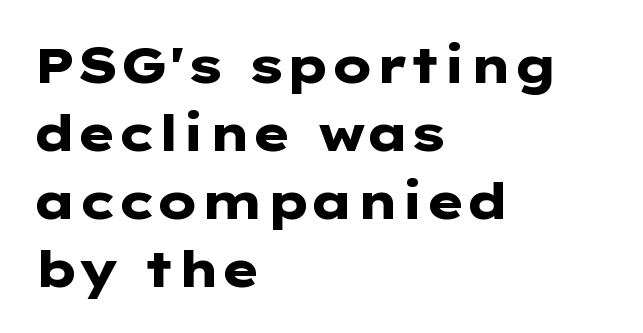
Q: Is the text bold? A: Yes.
Q: Is the text italic (slanted)? A: No, it is upright.
Q: Is the typeface a serif or a sans-serif typeface? A: Sans-serif.
Q: Is the text underlined? A: No.
Q: How is the paragraph aligned? A: Left-aligned.
Q: Is the spacing between letters normal or unusually wide? A: Normal.
Q: Is the spacing between lines tight, normal or loose? A: Normal.
Q: Width (condensed, normal, or wide)? A: Wide.
Q: Stroke contrast? A: Low.
Q: x-height? A: Medium.
Q: Monospaced? A: No.
